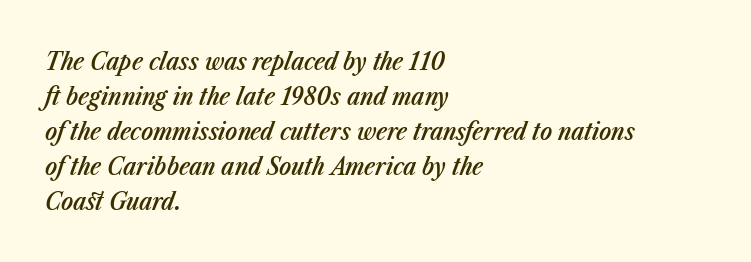
The image shows 25 px text type, italic (leaning right); set left-aligned, normal line spacing (1.4x), normal letter spacing, not underlined.
